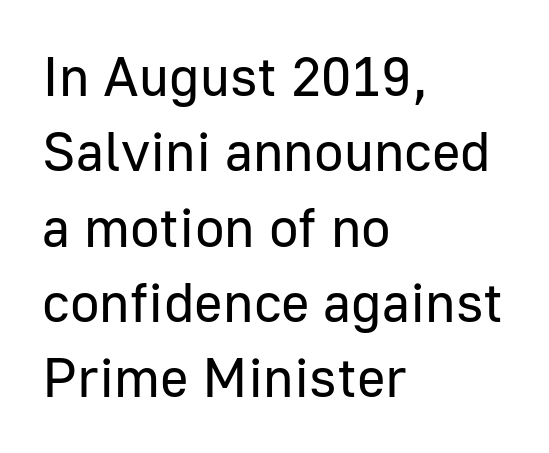
{"serif": "no", "italic": "no", "bold": "no", "weight": "regular", "width": "normal", "stroke_contrast": "low", "x_height": "medium", "monospaced": "no", "underline": "no", "align": "left", "line_spacing": "normal", "line_spacing_ratio": 1.37, "letter_spacing": "normal", "letter_spacing_em": 0.0, "glyph_px": 55}
